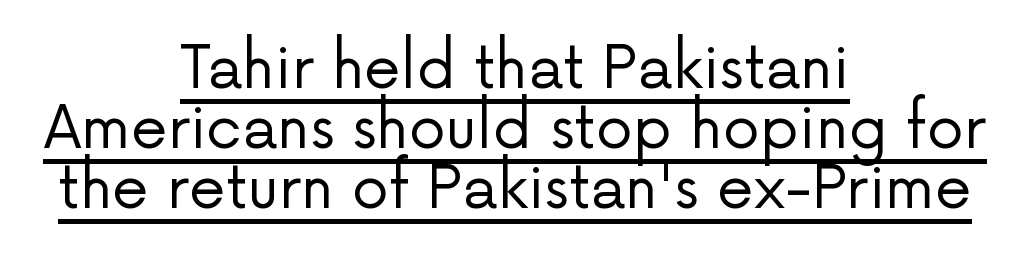
The image shows 59 px regular-weight sans-serif type, upright; set centered, tight line spacing (1.02x), normal letter spacing, underlined; low stroke contrast and a medium x-height.
